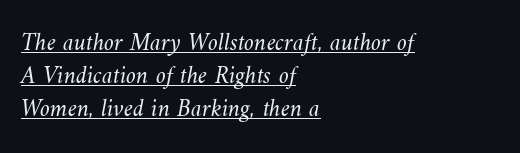
{"bold": "no", "underline": "yes", "align": "left", "line_spacing": "normal", "line_spacing_ratio": 1.32, "letter_spacing": "normal", "letter_spacing_em": 0.0, "glyph_px": 25}
